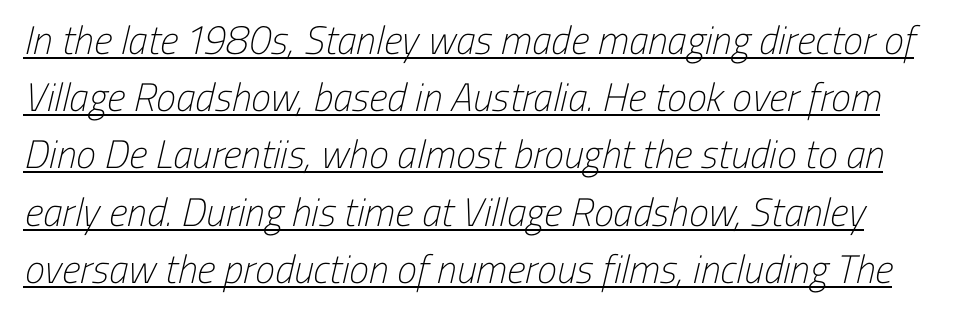
{"serif": "no", "bold": "no", "weight": "light", "width": "condensed", "stroke_contrast": "low", "x_height": "medium", "monospaced": "no", "underline": "yes", "line_spacing": "normal", "line_spacing_ratio": 1.43, "letter_spacing": "normal", "letter_spacing_em": 0.0, "glyph_px": 40}
